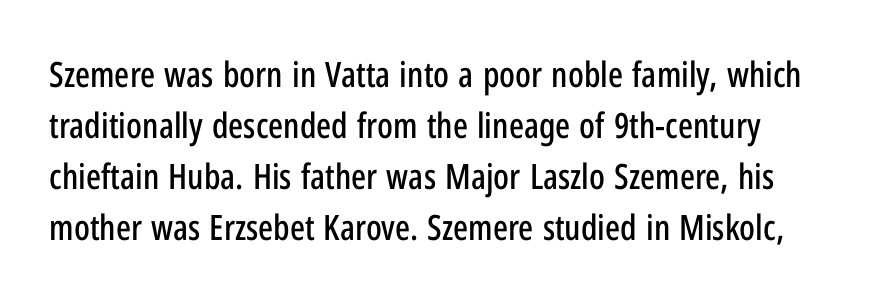
The image shows 35 px condensed sans-serif type, upright; set normal line spacing (1.46x), normal letter spacing, not underlined; low stroke contrast and a medium x-height.
